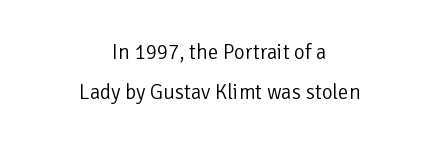
The image shows 21 px text type, upright; set centered, loose line spacing (1.91x), normal letter spacing, not underlined.
